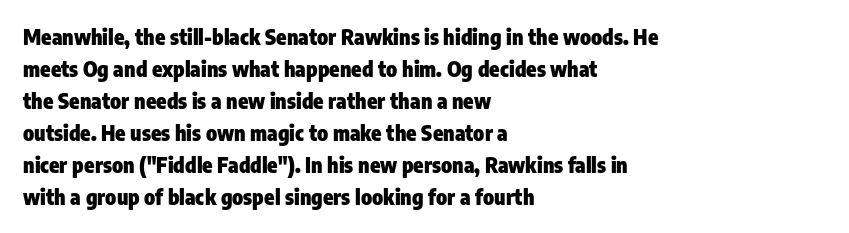
{"italic": "no", "bold": "yes", "underline": "no", "align": "left", "line_spacing": "normal", "line_spacing_ratio": 1.52, "letter_spacing": "normal", "letter_spacing_em": 0.0, "glyph_px": 21}
